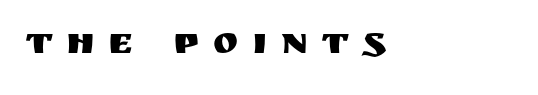
Typographically, this falls in the sans-serif category. Does the copy run flush right? No — it runs flush left. A bare baseline throughout the passage. You could not count columns in this text — the font is proportionally spaced. The horizontal fit of the characters is loose and conspicuously gappy. Is there any slant? The stems are plumb.
